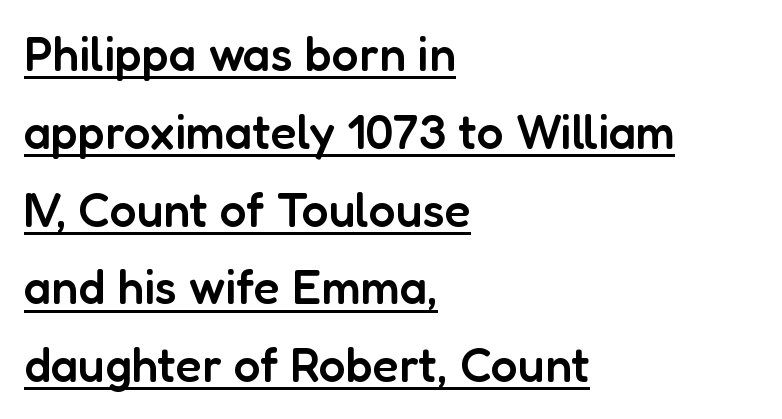
Character widths vary here, with narrow letters taking less room than wide ones. If you drew a line through each stem, it would be perfectly vertical. Each glyph is drawn with semibold strokes, heavier than normal yet not fully bold. This is underlined copy, the kind a proofreader might mark for attention.
